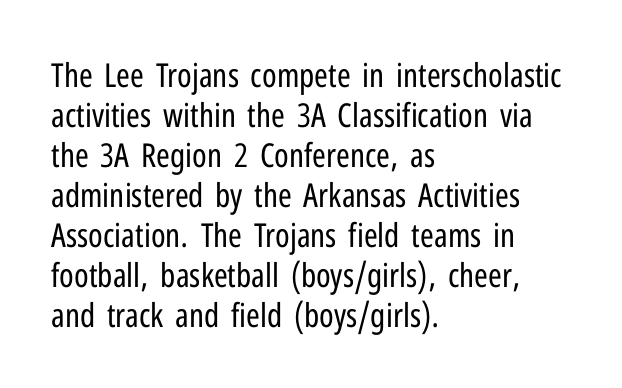
The image shows 33 px regular-weight, condensed sans-serif type, upright; set left-aligned, line spacing 1.21x, normal letter spacing, not underlined; low stroke contrast and a medium x-height.
